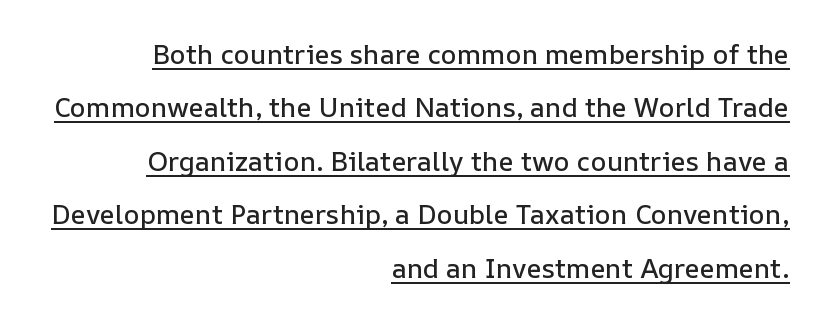
Q: Is the text italic (slanted)? A: No, it is upright.
Q: Is the text underlined? A: Yes.
Q: How is the paragraph aligned? A: Right-aligned.
Q: Is the spacing between letters normal or unusually wide? A: Normal.
Q: Is the spacing between lines tight, normal or loose? A: Loose.
